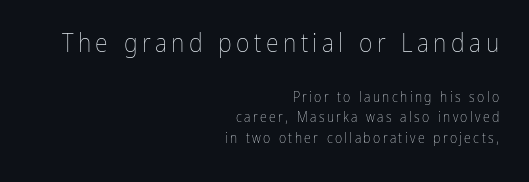
The passage shown is not underscored anywhere. Block one is the big one; block two sits smaller underneath. A student would call this right alignment; a typographer would say flush right, rag left. The letters stand upright; this is a roman face. Is the type heavy? It reads as light-to-regular instead.
